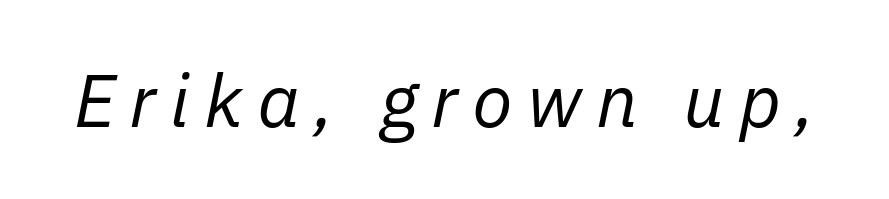
{"italic": "yes", "lean": "right", "slant_degrees": 11, "bold": "no", "weight": "regular", "width": "normal", "stroke_contrast": "low", "x_height": "medium", "monospaced": "no", "underline": "no", "glyph_px": 74}
